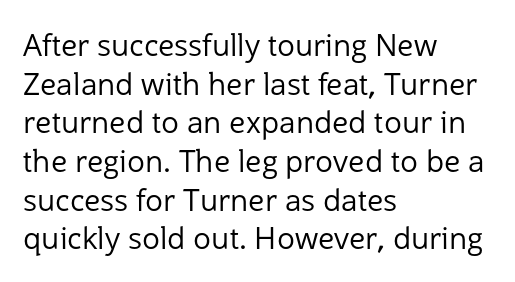
{"serif": "no", "italic": "no", "bold": "no", "weight": "regular", "width": "normal", "stroke_contrast": "low", "x_height": "medium", "monospaced": "no", "underline": "no", "align": "left", "line_spacing": "normal", "line_spacing_ratio": 1.29, "letter_spacing": "normal", "letter_spacing_em": 0.0, "glyph_px": 30}
